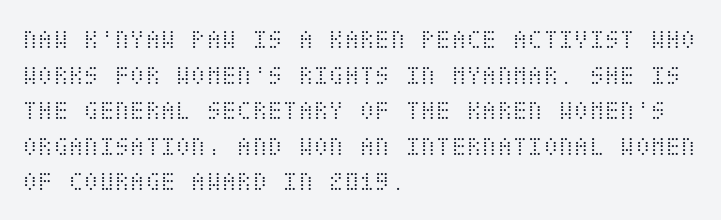
{"italic": "no", "bold": "no", "weight": "light", "width": "condensed", "stroke_contrast": "medium", "x_height": "large", "underline": "no", "align": "left", "line_spacing": "normal", "line_spacing_ratio": 1.27, "letter_spacing": "normal", "letter_spacing_em": 0.0, "glyph_px": 28}
